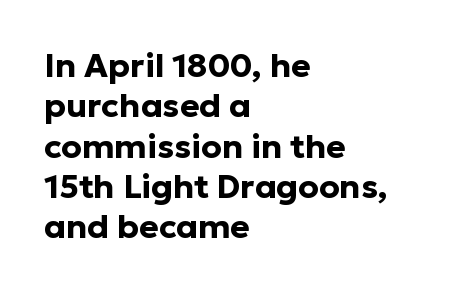
{"serif": "no", "italic": "no", "bold": "yes", "weight": "bold", "width": "normal", "stroke_contrast": "low", "x_height": "medium", "monospaced": "no", "underline": "no", "align": "left", "line_spacing_ratio": 1.22, "letter_spacing": "normal", "letter_spacing_em": 0.0, "glyph_px": 33}
